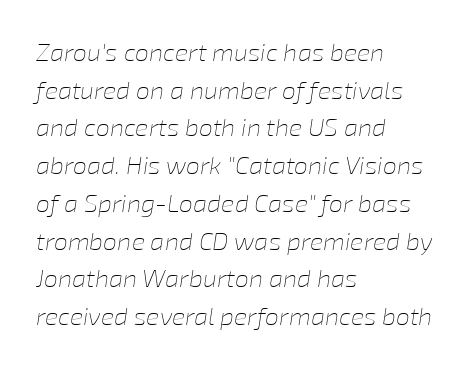
{"italic": "yes", "lean": "right", "slant_degrees": 8, "bold": "no", "underline": "no", "align": "left", "line_spacing": "normal", "line_spacing_ratio": 1.51, "letter_spacing": "normal", "letter_spacing_em": 0.0, "glyph_px": 25}
